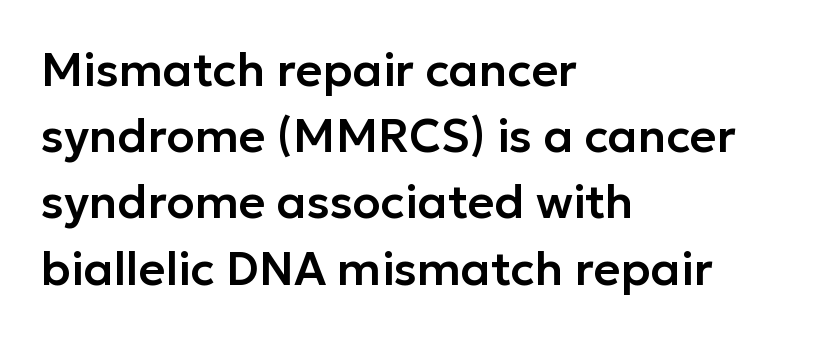
The image shows 46 px sans-serif type, upright; set left-aligned, normal line spacing (1.44x), normal letter spacing, not underlined; low stroke contrast and a medium x-height.
